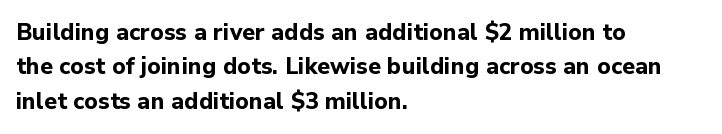
The image shows 23 px bold type, upright; set left-aligned, normal line spacing (1.49x), normal letter spacing, not underlined.
